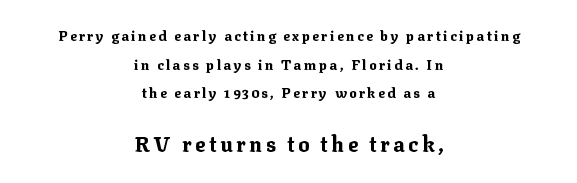
{"italic": "no", "bold": "yes", "underline": "no", "align": "center", "line_spacing": "loose", "line_spacing_ratio": 2.04, "larger_block": "second", "size_ratio": 1.5, "glyph_px": 21}
